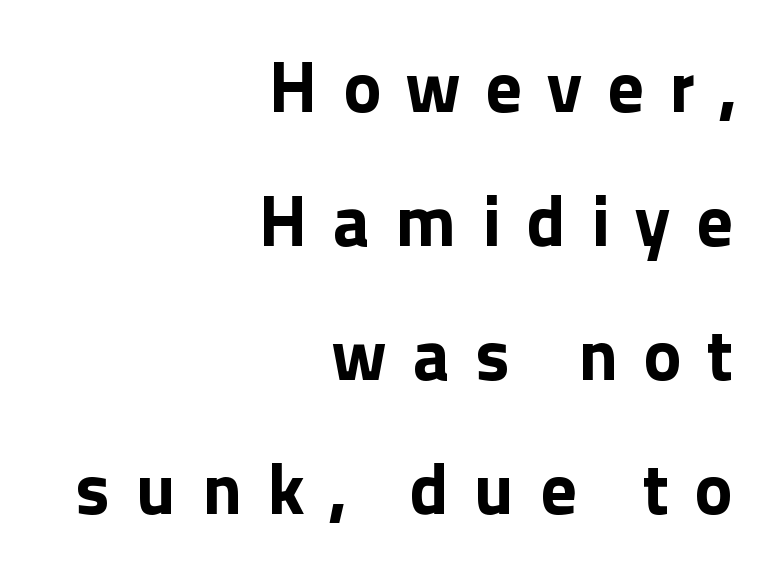
The image shows 72 px bold sans-serif type, upright; set right-aligned, line spacing 1.86x, unusually wide letter spacing (+0.35 em), not underlined; a medium x-height.
